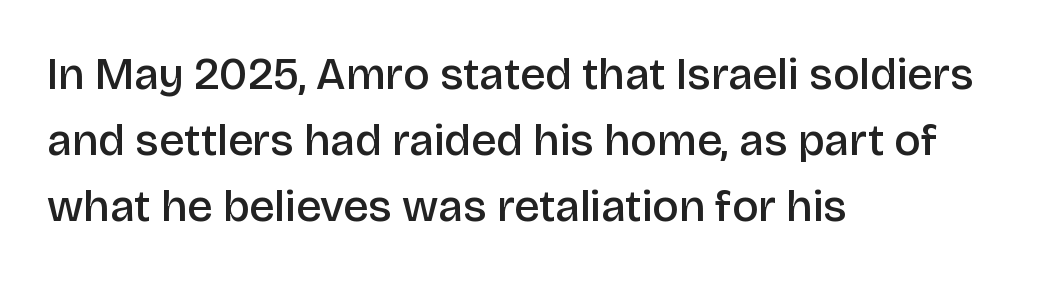
Q: Is the text bold? A: Semi-bold.
Q: Is the text italic (slanted)? A: No, it is upright.
Q: Is the typeface a serif or a sans-serif typeface? A: Sans-serif.
Q: Is the text underlined? A: No.
Q: How is the paragraph aligned? A: Left-aligned.
Q: Is the spacing between letters normal or unusually wide? A: Normal.
Q: Is the spacing between lines tight, normal or loose? A: Normal.
Q: Width (condensed, normal, or wide)? A: Normal.
Q: Stroke contrast? A: Low.
Q: x-height? A: Large.
Q: Monospaced? A: No.
